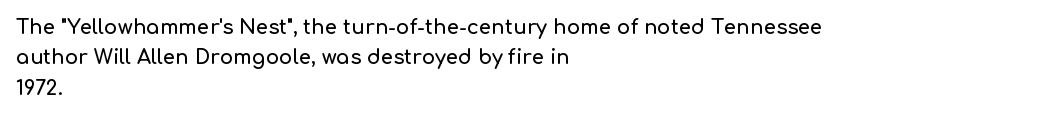
Q: Is the text italic (slanted)? A: No, it is upright.
Q: Is the text underlined? A: No.
Q: How is the paragraph aligned? A: Left-aligned.
Q: Is the spacing between letters normal or unusually wide? A: Normal.
Q: Is the spacing between lines tight, normal or loose? A: Normal.
